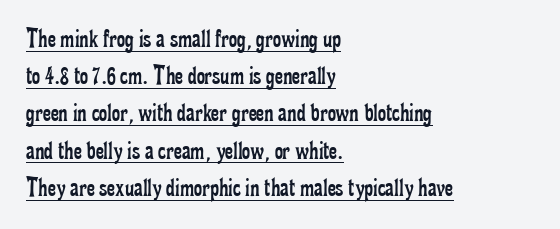
The image shows 28 px regular-weight, condensed serif type, upright; set left-aligned, normal line spacing (1.33x), normal letter spacing, underlined; low stroke contrast and a small x-height.
